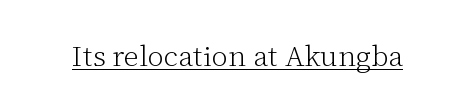
The image shows 29 px light serif type, upright; set normal letter spacing, underlined; low stroke contrast and a medium x-height.
